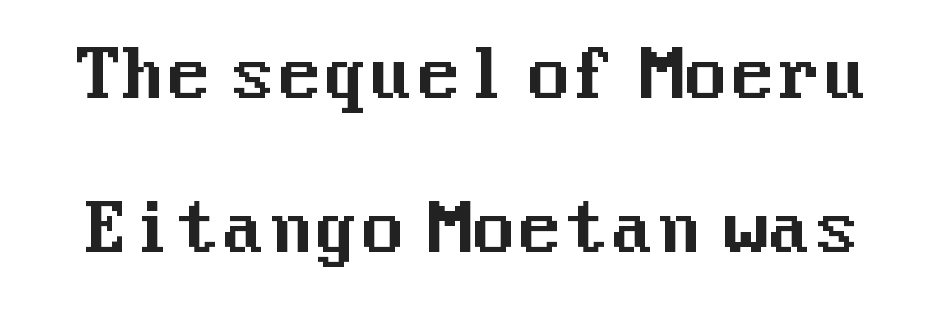
Q: Is the text italic (slanted)? A: No, it is upright.
Q: Is the typeface a serif or a sans-serif typeface? A: Sans-serif.
Q: Is the text underlined? A: No.
Q: Is the spacing between letters normal or unusually wide? A: Normal.
Q: Is the spacing between lines tight, normal or loose? A: Loose.
Q: Width (condensed, normal, or wide)? A: Normal.
Q: Stroke contrast? A: Medium.
Q: x-height? A: Medium.
